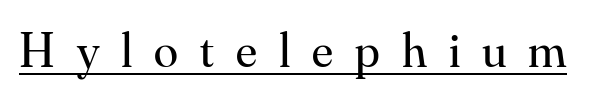
This sample has the flowing, uneven cadence of proportional lettering. Typographically, this falls in the serif category. The weight would be labelled regular, book, light, or lighter still. The face used here appears with an underline applied. Upright lettering throughout.
